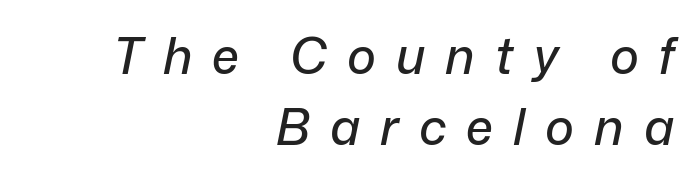
{"italic": "yes", "lean": "right", "slant_degrees": 12, "width": "normal", "stroke_contrast": "low", "x_height": "medium", "monospaced": "no", "underline": "no", "align": "right", "line_spacing": "normal", "line_spacing_ratio": 1.45, "letter_spacing": "wide", "letter_spacing_em": 0.41, "glyph_px": 49}
